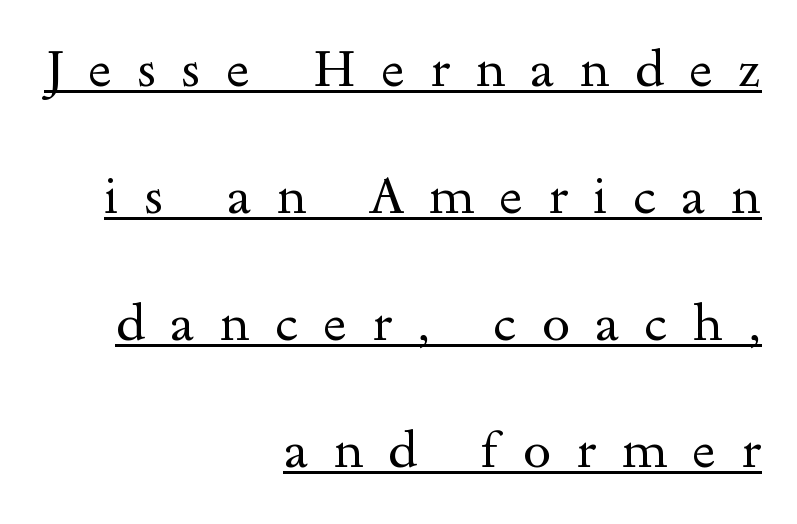
The image shows 51 px regular-weight, wide serif type, upright; set right-aligned, loose line spacing (2.49x), unusually wide letter spacing (+0.49 em), underlined; a small x-height.
